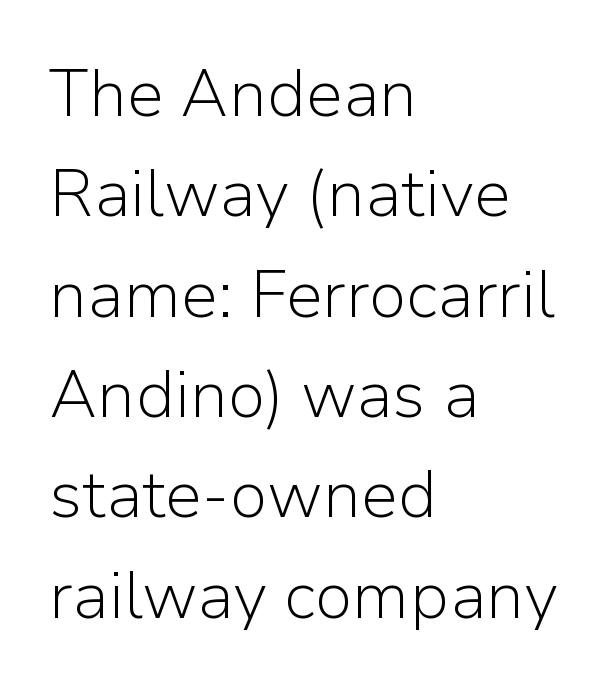
Q: Is the text bold? A: No.
Q: Is the text italic (slanted)? A: No, it is upright.
Q: Is the typeface a serif or a sans-serif typeface? A: Sans-serif.
Q: Is the text underlined? A: No.
Q: How is the paragraph aligned? A: Left-aligned.
Q: Is the spacing between letters normal or unusually wide? A: Normal.
Q: Is the spacing between lines tight, normal or loose? A: Normal.
Q: Width (condensed, normal, or wide)? A: Normal.
Q: Stroke contrast? A: Low.
Q: x-height? A: Medium.
Q: Monospaced? A: No.
